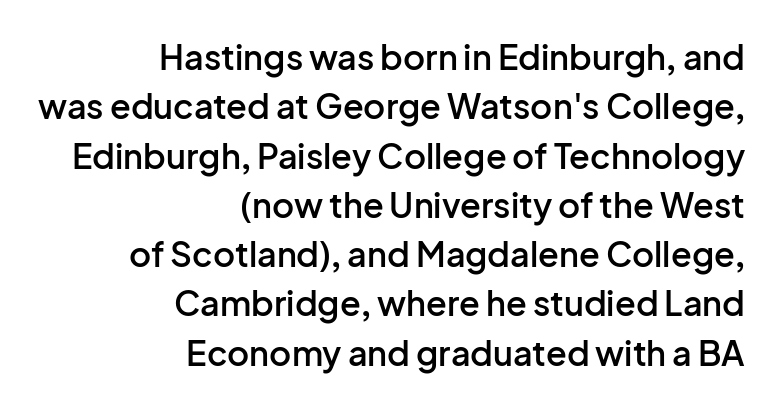
The image shows 34 px semibold sans-serif type, upright; set right-aligned, normal line spacing (1.45x), normal letter spacing, not underlined; low stroke contrast and a medium x-height.
